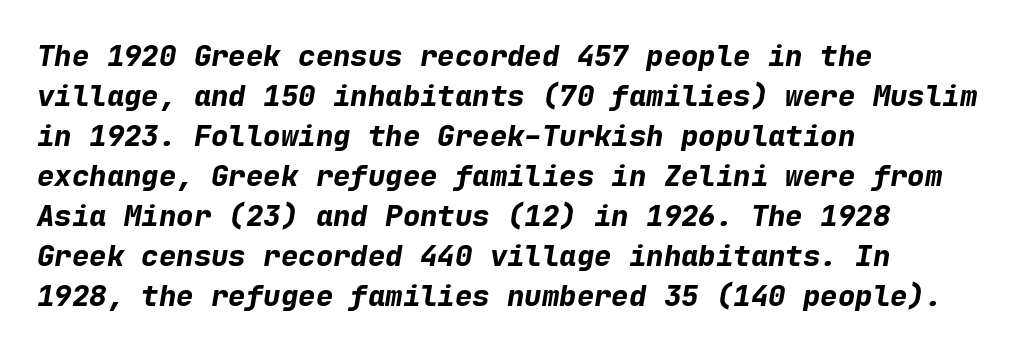
The lettering tilts uniformly, giving the passage an italic look. Is the type bold? Yes — the strokes are clearly thick and heavy. Spacing between characters is what you'd get straight out of the box. Just letters on the line, the space beneath them empty.
